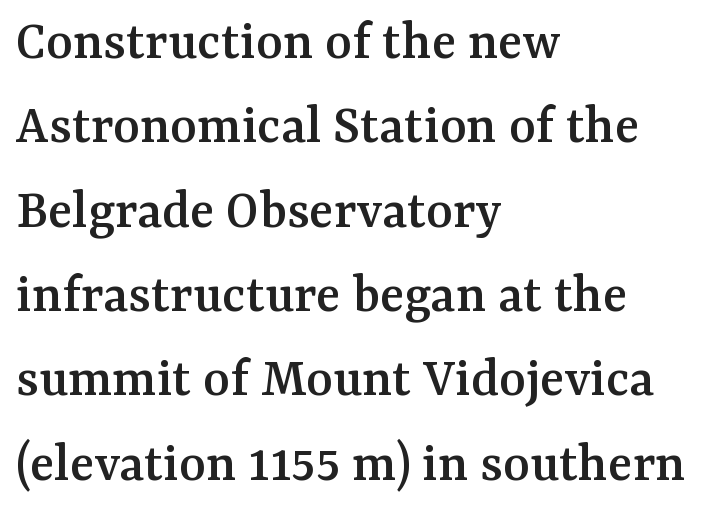
The image shows 57 px serif type, upright; set left-aligned, normal line spacing (1.48x), normal letter spacing, not underlined; medium stroke contrast and a medium x-height.
